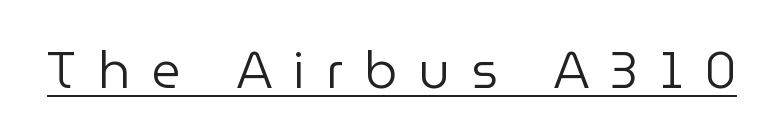
The image shows 51 px regular-weight sans-serif type, upright; set unusually wide letter spacing (+0.42 em), underlined; low stroke contrast and a medium x-height.
